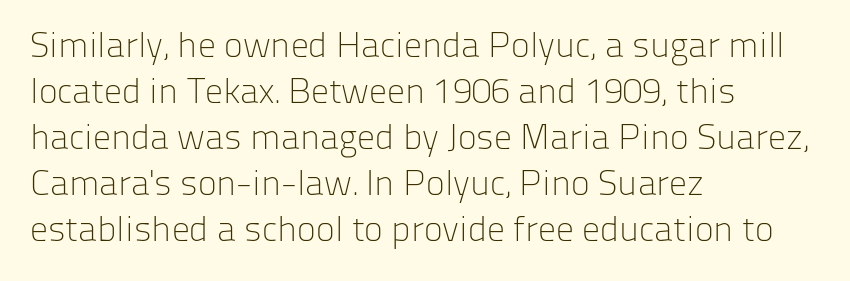
{"serif": "no", "italic": "no", "bold": "no", "weight": "light", "width": "normal", "stroke_contrast": "low", "x_height": "medium", "monospaced": "no", "underline": "no", "align": "left", "line_spacing": "normal", "line_spacing_ratio": 1.28, "letter_spacing": "normal", "letter_spacing_em": 0.0, "glyph_px": 36}
